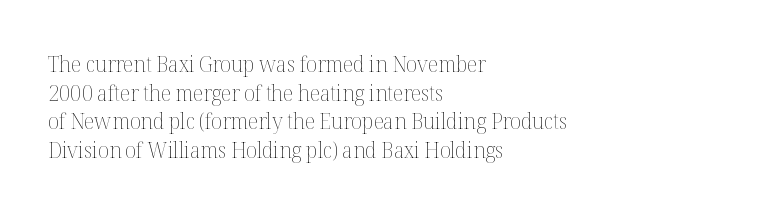
{"italic": "no", "bold": "no", "underline": "no", "align": "left", "line_spacing": "normal", "line_spacing_ratio": 1.3, "letter_spacing": "normal", "letter_spacing_em": 0.0, "glyph_px": 22}
